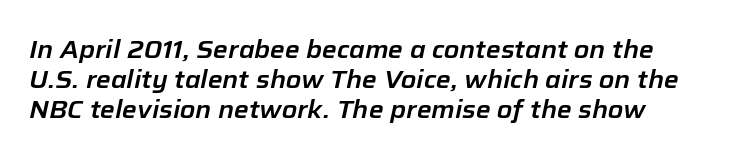
The image shows 25 px text type, italic (leaning right); set line spacing 1.2x, normal letter spacing, not underlined.
